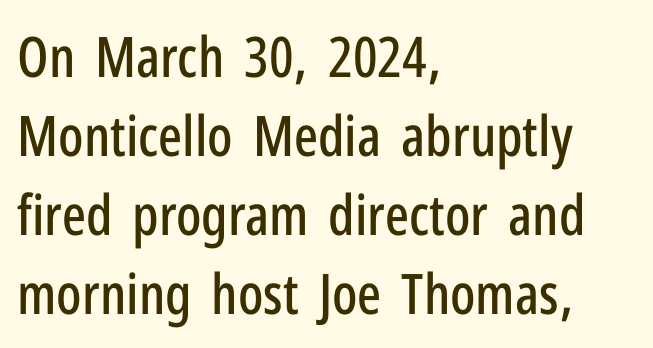
{"serif": "no", "italic": "no", "width": "condensed", "stroke_contrast": "low", "x_height": "medium", "monospaced": "no", "underline": "no", "align": "left", "line_spacing": "normal", "line_spacing_ratio": 1.41, "letter_spacing": "normal", "letter_spacing_em": 0.0, "glyph_px": 56}
